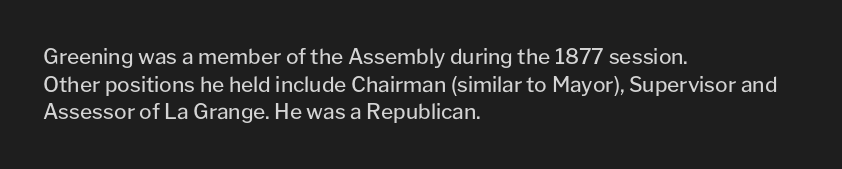
The image shows 21 px text type, upright; set left-aligned, normal line spacing (1.32x), normal letter spacing, not underlined.
